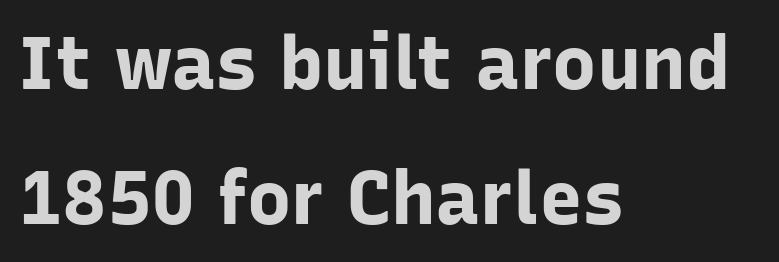
The image shows 74 px bold sans-serif type, upright; set left-aligned, line spacing 1.83x, normal letter spacing, not underlined; low stroke contrast and a medium x-height.
